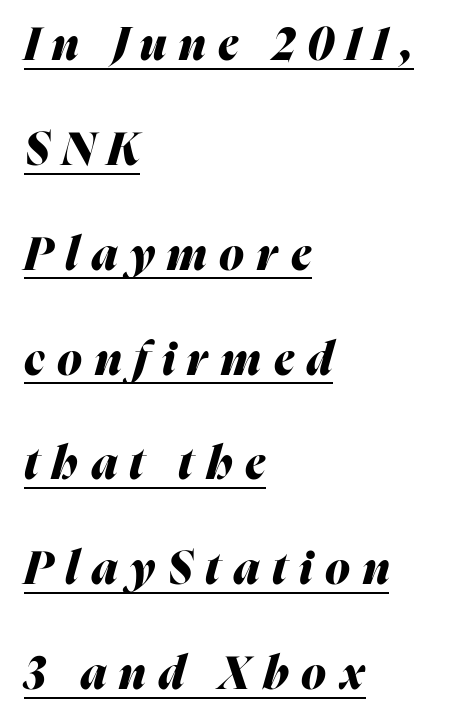
The image shows 45 px heavy type, italic (leaning right); set left-aligned, loose line spacing (2.33x), unusually wide letter spacing (+0.28 em), underlined; medium stroke contrast and a medium x-height.
